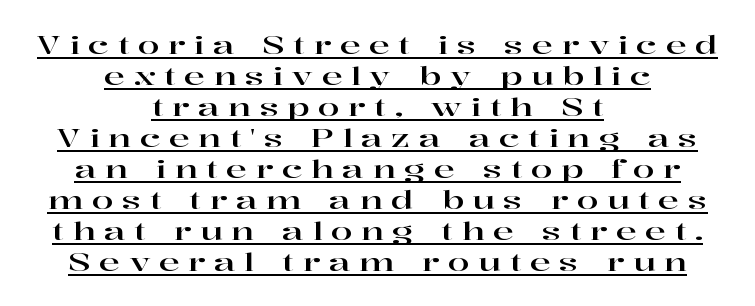
The typesetter chose a symmetrical, centered arrangement here. The rendered words wear a rule along their underside. The letterforms stand isolated, each surrounded by extra space. Rendered with straight, roman letterforms.
